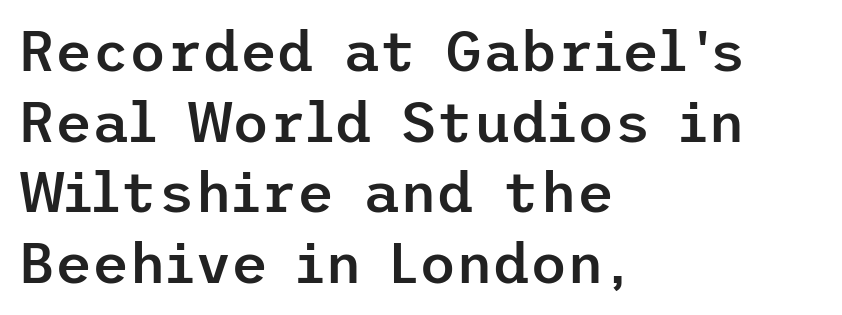
Q: Is the text bold? A: Semi-bold.
Q: Is the text italic (slanted)? A: No, it is upright.
Q: Is the typeface a serif or a sans-serif typeface? A: Sans-serif.
Q: Is the text underlined? A: No.
Q: How is the paragraph aligned? A: Left-aligned.
Q: Is the spacing between letters normal or unusually wide? A: Normal.
Q: Width (condensed, normal, or wide)? A: Normal.
Q: Stroke contrast? A: Low.
Q: x-height? A: Medium.
